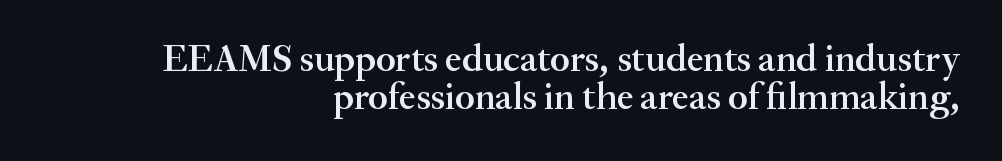
{"serif": "yes", "italic": "no", "bold": "semi", "weight": "semibold", "width": "normal", "stroke_contrast": "medium", "x_height": "small", "monospaced": "no", "underline": "no", "align": "right", "line_spacing": "tight", "line_spacing_ratio": 1.0, "letter_spacing": "normal", "letter_spacing_em": 0.0, "glyph_px": 38}
